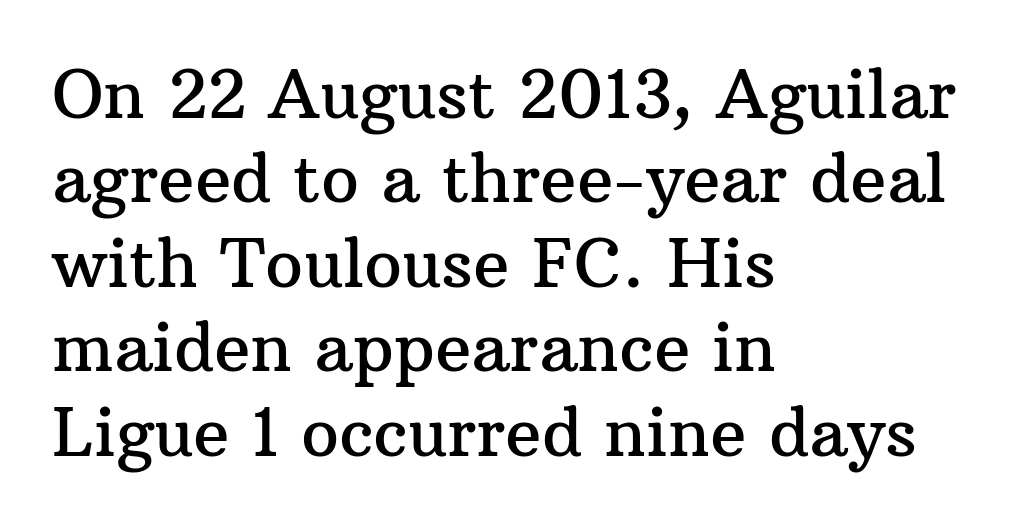
Q: Is the text italic (slanted)? A: No, it is upright.
Q: Is the typeface a serif or a sans-serif typeface? A: Serif.
Q: Is the text underlined? A: No.
Q: How is the paragraph aligned? A: Left-aligned.
Q: Is the spacing between letters normal or unusually wide? A: Normal.
Q: Is the spacing between lines tight, normal or loose? A: Normal.
Q: Width (condensed, normal, or wide)? A: Normal.
Q: Stroke contrast? A: Medium.
Q: x-height? A: Medium.
Q: Monospaced? A: No.
